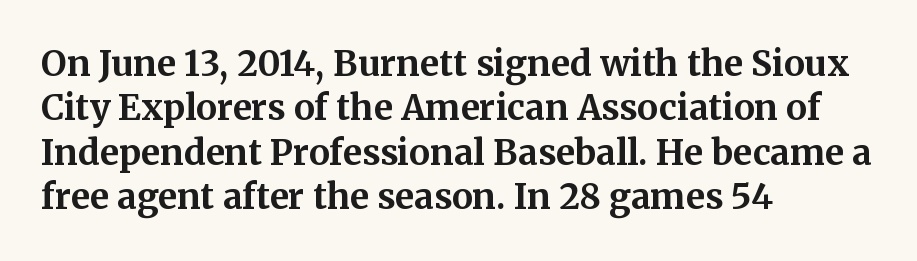
Q: Is the text bold? A: Yes.
Q: Is the text italic (slanted)? A: No, it is upright.
Q: Is the typeface a serif or a sans-serif typeface? A: Serif.
Q: Is the text underlined? A: No.
Q: How is the paragraph aligned? A: Left-aligned.
Q: Is the spacing between letters normal or unusually wide? A: Normal.
Q: Is the spacing between lines tight, normal or loose? A: Normal.
Q: Width (condensed, normal, or wide)? A: Normal.
Q: Stroke contrast? A: Medium.
Q: x-height? A: Medium.
Q: Monospaced? A: No.
